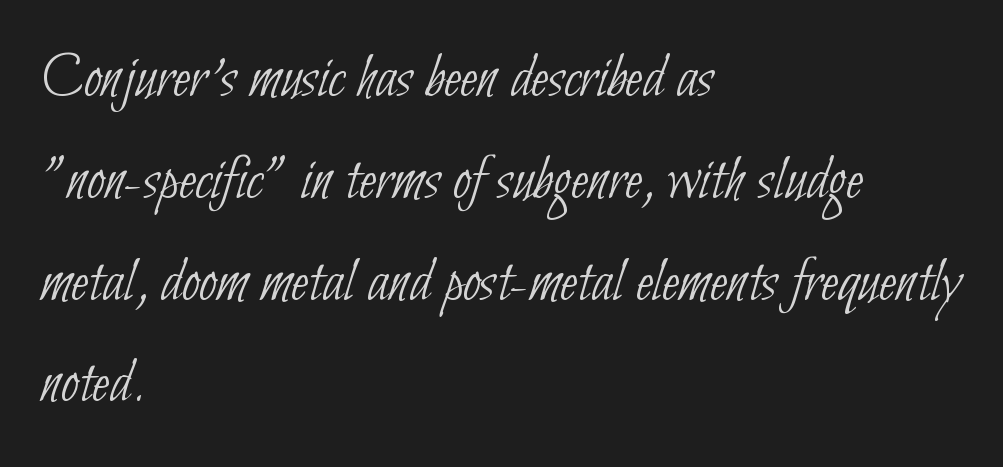
{"serif": "no", "bold": "no", "weight": "thin", "width": "condensed", "stroke_contrast": "low", "x_height": "small", "monospaced": "no", "underline": "no", "align": "left", "line_spacing": "normal", "line_spacing_ratio": 1.59, "letter_spacing": "normal", "letter_spacing_em": 0.0, "glyph_px": 64}
